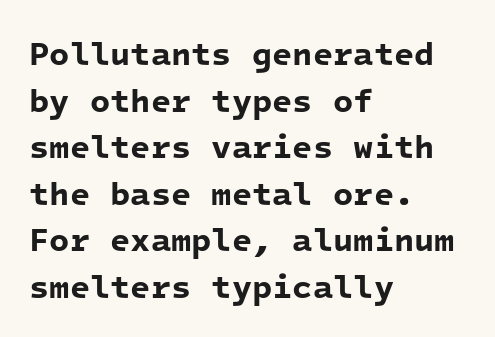
Each letter, wide or thin by design, is forced into the same width here. On the weight axis this lands at bold, roughly 700. These lines are composed in type without serifs. Visually the block forms a straight wall on the left and a jagged coastline on the right.
